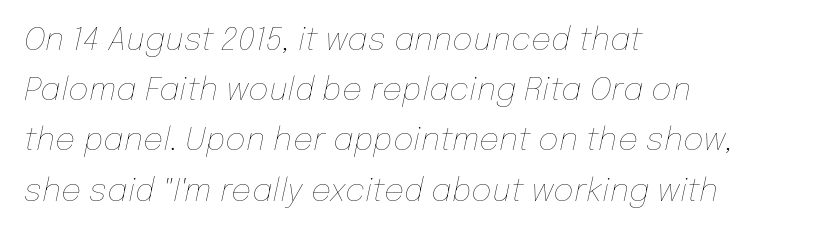
Compared with ordinary roman type, these characters are visibly tilted. Each letter keeps its own natural width here, so spacing adapts to shape. The compositor pushed each line to the left boundary. Bare-footed words on every line. Honestly, the row spacing looks completely unremarkable. The horizontal fit of the characters is conventional and even.
